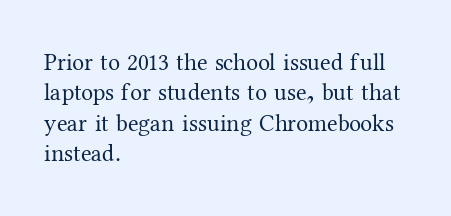
{"italic": "no", "bold": "no", "underline": "no", "align": "left", "line_spacing": "normal", "line_spacing_ratio": 1.27, "letter_spacing": "normal", "letter_spacing_em": 0.0, "glyph_px": 24}
